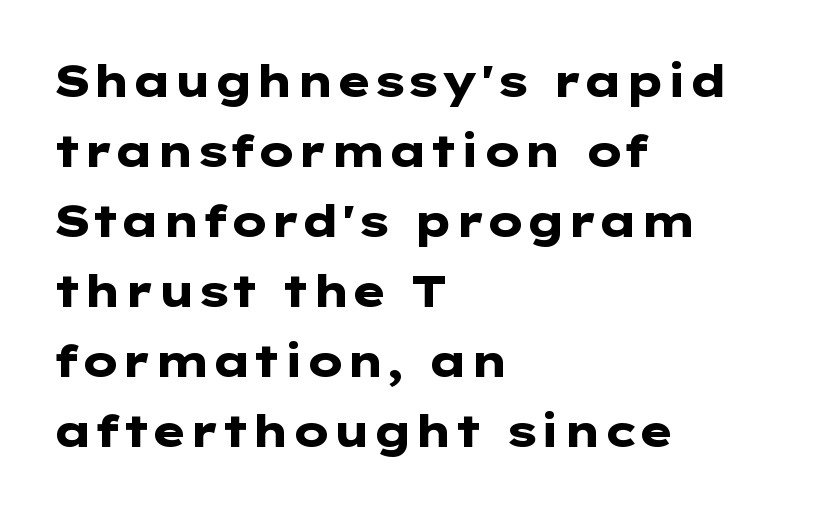
{"serif": "no", "italic": "no", "bold": "yes", "weight": "heavy", "width": "wide", "stroke_contrast": "low", "x_height": "medium", "underline": "no", "align": "left", "line_spacing": "normal", "line_spacing_ratio": 1.59, "letter_spacing": "normal", "letter_spacing_em": 0.0, "glyph_px": 44}
